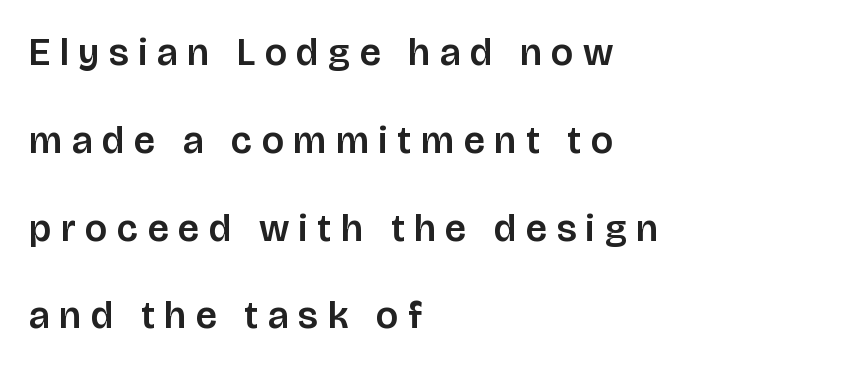
This is sans-serif lettering, the kind often seen on screens and signage. One-word summary of the alignment: left. This sample trades compactness for vertical openness between lines. Students, note that the glyphs here are deliberately spaced far apart.
